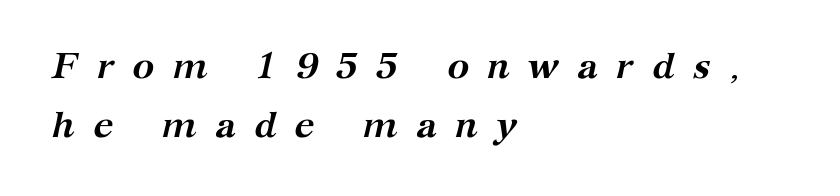
The image shows 37 px semibold serif type, italic (leaning right); set left-aligned, normal line spacing (1.59x), unusually wide letter spacing (+0.49 em), not underlined; medium stroke contrast and a medium x-height.
